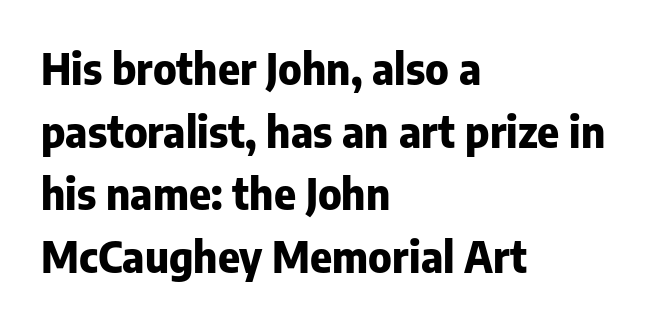
{"serif": "no", "italic": "no", "bold": "yes", "weight": "heavy", "width": "normal", "stroke_contrast": "low", "x_height": "medium", "monospaced": "no", "underline": "no", "align": "left", "line_spacing": "normal", "line_spacing_ratio": 1.49, "letter_spacing": "normal", "letter_spacing_em": 0.0, "glyph_px": 42}
